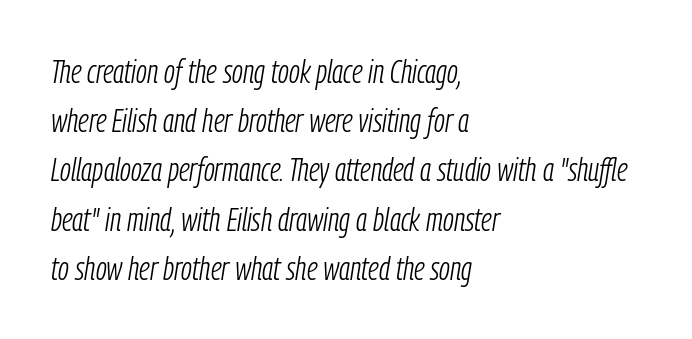
The image shows 33 px light, condensed type, italic (leaning right); set left-aligned, normal line spacing (1.49x), normal letter spacing, not underlined; low stroke contrast and a medium x-height.
